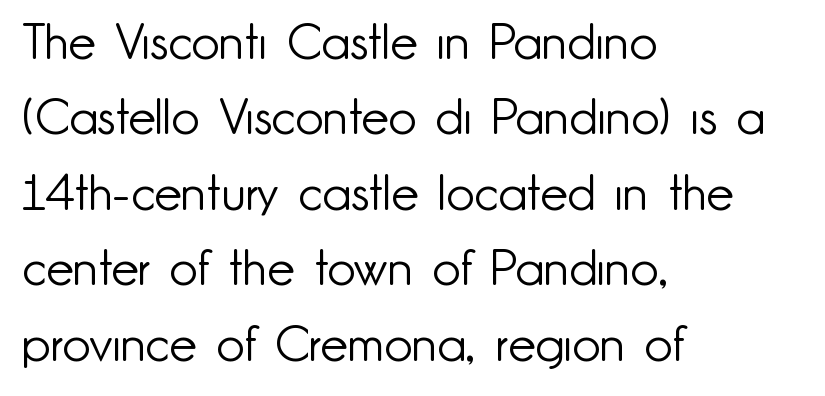
The image shows 49 px light sans-serif type, upright; set left-aligned, normal line spacing (1.54x), normal letter spacing, not underlined; low stroke contrast and a small x-height.
